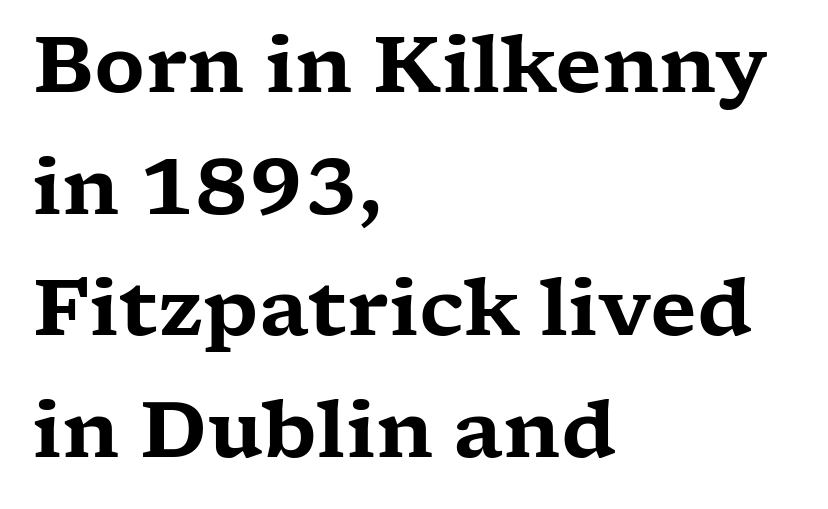
Note the varied advance widths — an 'i' is clearly narrower than an 'm'. You could call the tracking neutral — neither tight nor loose. Posture: vertical. A classic flush-left, rag-right setting is used for this passage. Lines of text with bare space underneath.
